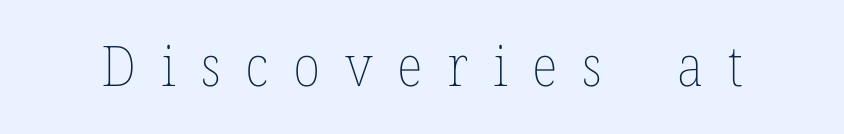
{"italic": "no", "bold": "no", "weight": "thin", "width": "normal", "stroke_contrast": "low", "x_height": "medium", "monospaced": "no", "underline": "no", "letter_spacing": "wide", "letter_spacing_em": 0.44, "glyph_px": 56}
